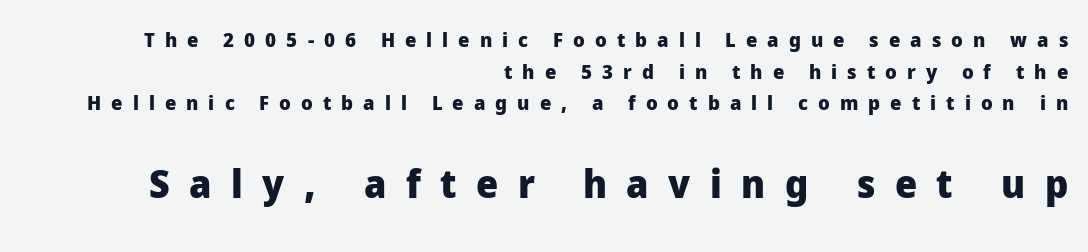
{"serif": "no", "italic": "no", "bold": "yes", "weight": "heavy", "width": "normal", "stroke_contrast": "low", "x_height": "medium", "monospaced": "no", "underline": "no", "align": "right", "line_spacing": "normal", "line_spacing_ratio": 1.58, "letter_spacing": "wide", "letter_spacing_em": 0.5, "larger_block": "second", "size_ratio": 1.95, "glyph_px": 39}
